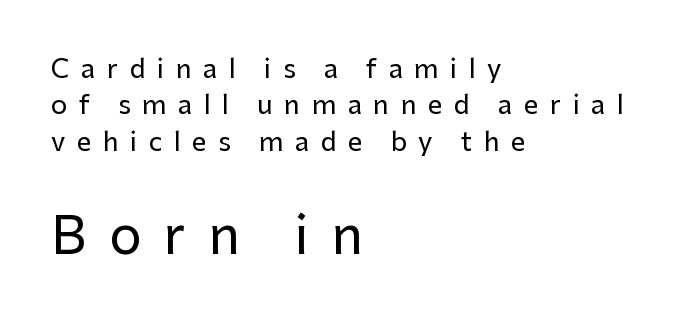
The image shows 51 px sans-serif type, upright; set left-aligned, normal line spacing (1.4x), unusually wide letter spacing (+0.44 em), not underlined; the second (bottom) block is 1.96x larger; low stroke contrast and a medium x-height.
